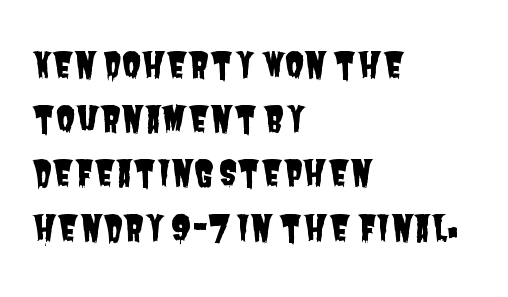
{"serif": "no", "width": "condensed", "stroke_contrast": "low", "x_height": "large", "monospaced": "no", "underline": "no", "align": "left", "line_spacing": "normal", "line_spacing_ratio": 1.55, "letter_spacing": "normal", "letter_spacing_em": 0.0, "glyph_px": 35}
